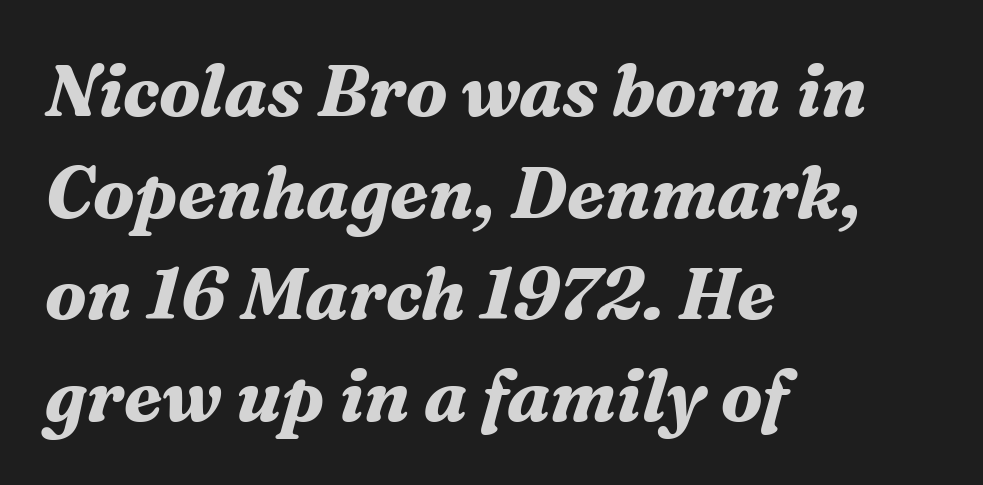
{"serif": "yes", "italic": "yes", "lean": "right", "slant_degrees": 16, "bold": "yes", "weight": "bold", "width": "normal", "stroke_contrast": "medium", "x_height": "medium", "monospaced": "no", "underline": "no", "align": "left", "line_spacing": "normal", "line_spacing_ratio": 1.41, "letter_spacing": "normal", "letter_spacing_em": 0.0, "glyph_px": 72}
